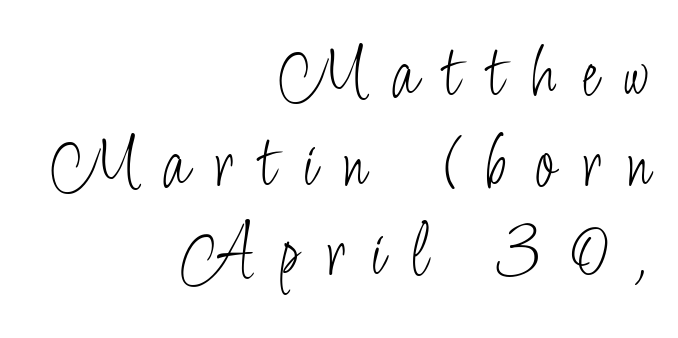
The image shows 76 px light, condensed sans-serif type; set right-aligned, line spacing 1.18x, unusually wide letter spacing (+0.34 em), not underlined; low stroke contrast and a small x-height.
